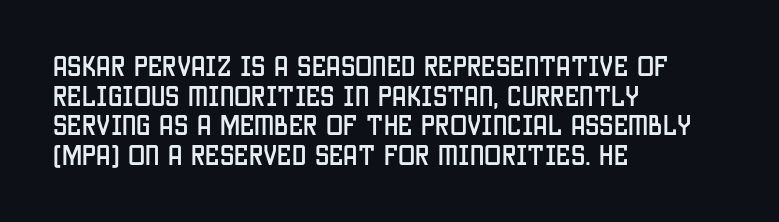
Descenders are the only things crossing below the line. A classic flush-left, rag-right setting is used for this passage. Upright lettering throughout. Quick note: interline space is typical. Letter spacing: default.
